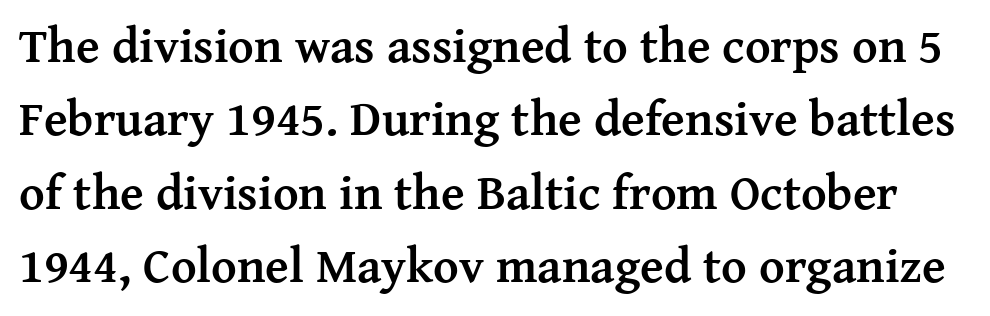
A serif font was chosen for this passage. As a designer I'd log this as weight 700, bold. The zone under the glyphs is completely vacant. The passage shown is typed in a proportional face where columns would drift. Is the letter spacing exaggerated? No — it looks like the ordinary default.
